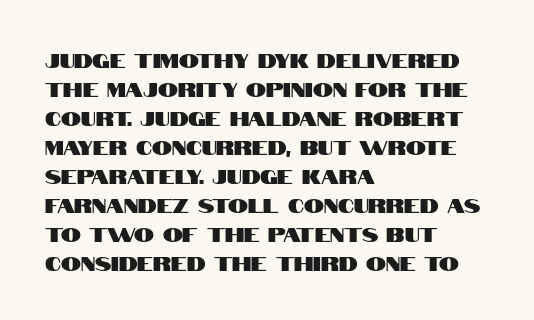
Q: Is the text italic (slanted)? A: No, it is upright.
Q: Is the text underlined? A: No.
Q: How is the paragraph aligned? A: Left-aligned.
Q: Is the spacing between letters normal or unusually wide? A: Normal.
Q: Is the spacing between lines tight, normal or loose? A: Normal.
